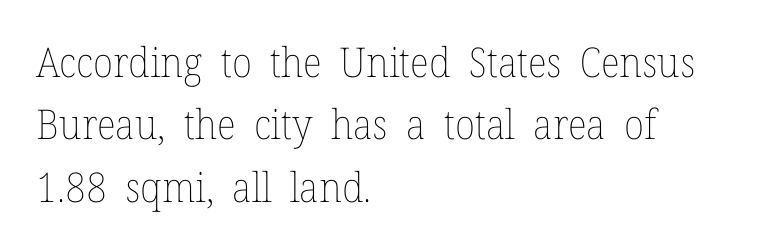
The image shows 41 px thin type, upright; set left-aligned, normal line spacing (1.52x), normal letter spacing, not underlined; low stroke contrast and a medium x-height.
